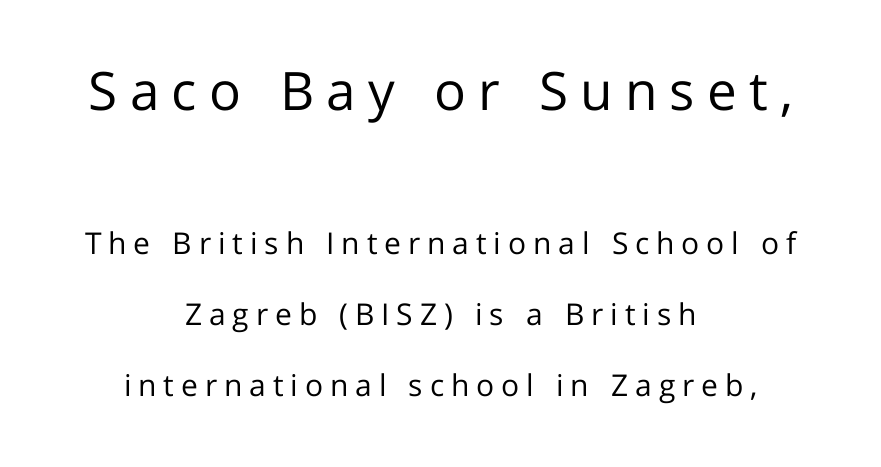
Proportional: the letters do not fall into vertical columns. Students, note that the glyphs here are deliberately spaced far apart. Line spacing here is loose. Layout note: lines centered.
